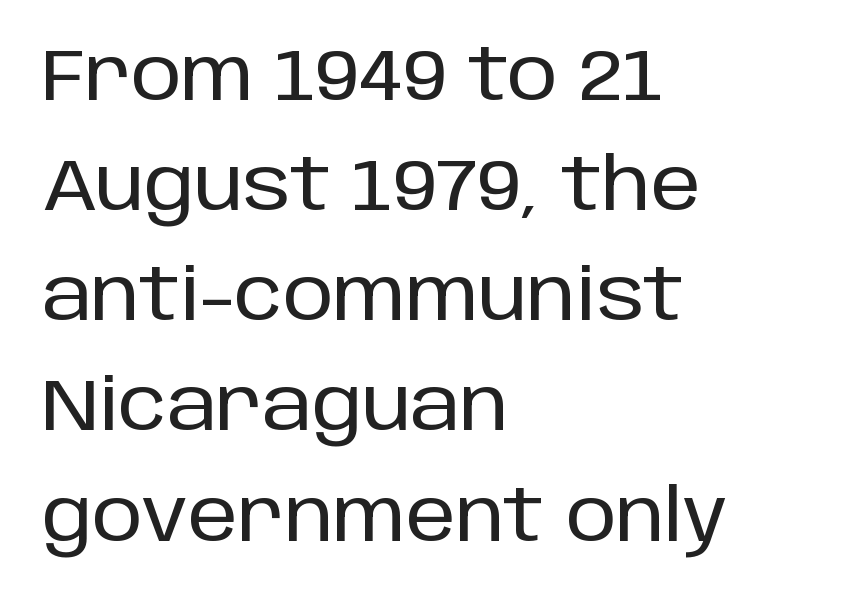
The image shows 72 px sans-serif type, upright; set left-aligned, normal line spacing (1.53x), normal letter spacing, not underlined; low stroke contrast and a large x-height.
